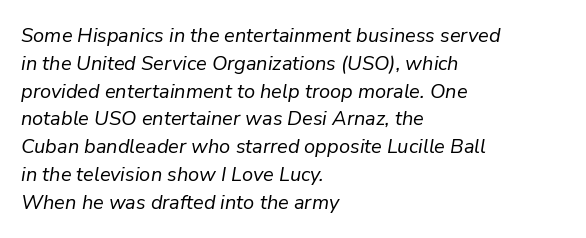
Q: Is the text bold? A: No.
Q: Is the text italic (slanted)? A: Yes, it leans right by about 9 degrees.
Q: Is the text underlined? A: No.
Q: How is the paragraph aligned? A: Left-aligned.
Q: Is the spacing between letters normal or unusually wide? A: Normal.
Q: Is the spacing between lines tight, normal or loose? A: Normal.
